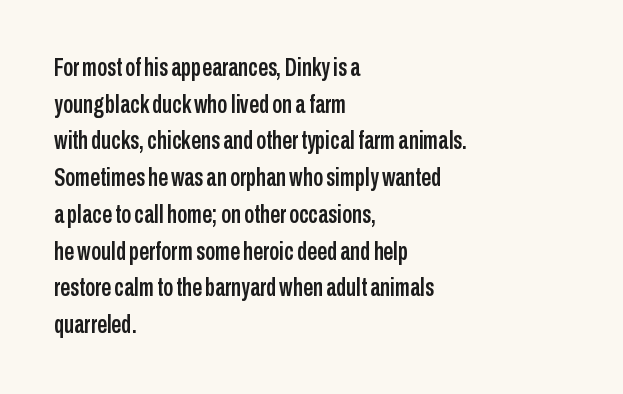
The letters stand straight up with perfectly vertical stems. The tracking reads as untouched default to a designer's eye. Vertical spacing — default. All the whitespace from short lines collects on the right. Bare-footed words on every line.
